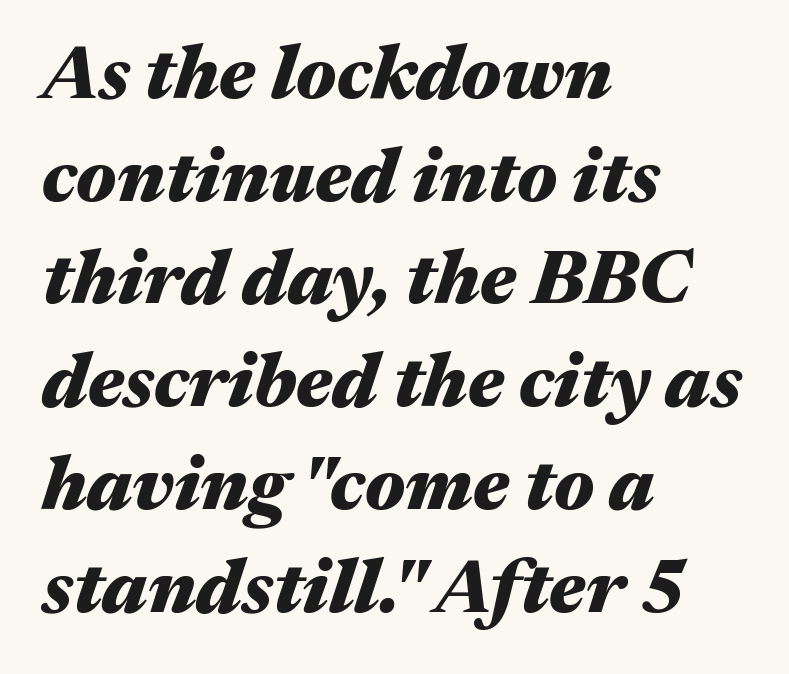
Q: Is the text bold? A: Yes.
Q: Is the text italic (slanted)? A: Yes, it leans right by about 17 degrees.
Q: Is the text underlined? A: No.
Q: How is the paragraph aligned? A: Left-aligned.
Q: Is the spacing between letters normal or unusually wide? A: Normal.
Q: Is the spacing between lines tight, normal or loose? A: Normal.
Q: Width (condensed, normal, or wide)? A: Wide.
Q: Stroke contrast? A: Medium.
Q: x-height? A: Medium.
Q: Monospaced? A: No.
